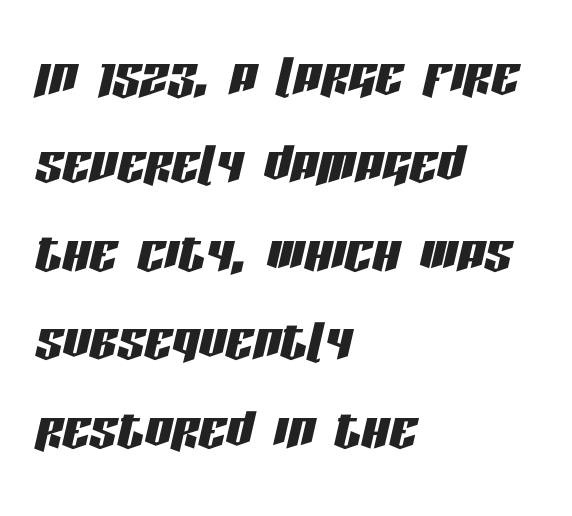
The image shows 68 px condensed type, italic (leaning right); set left-aligned, normal line spacing (1.3x), normal letter spacing, not underlined; low stroke contrast and a large x-height.
